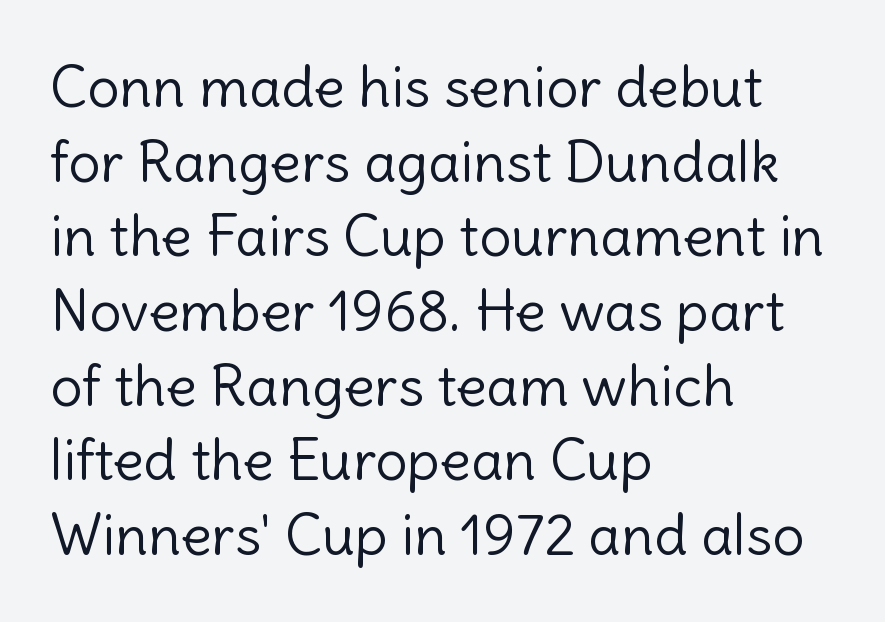
Q: Is the text bold? A: No.
Q: Is the text italic (slanted)? A: No, it is upright.
Q: Is the typeface a serif or a sans-serif typeface? A: Sans-serif.
Q: Is the text underlined? A: No.
Q: How is the paragraph aligned? A: Left-aligned.
Q: Is the spacing between letters normal or unusually wide? A: Normal.
Q: Is the spacing between lines tight, normal or loose? A: Normal.
Q: Width (condensed, normal, or wide)? A: Normal.
Q: x-height? A: Medium.
Q: Monospaced? A: No.
